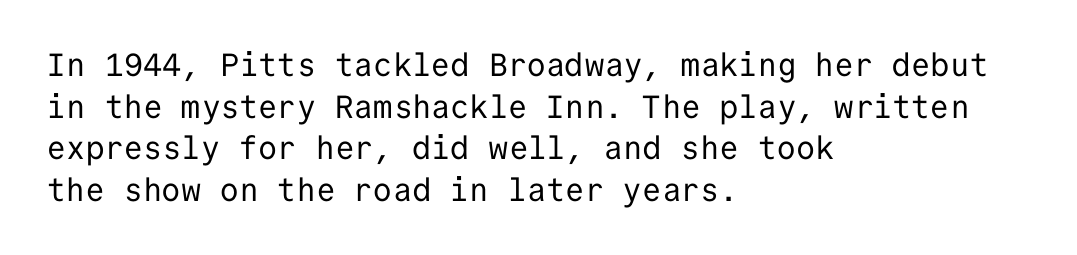
{"serif": "no", "italic": "no", "bold": "no", "weight": "regular", "width": "normal", "stroke_contrast": "low", "x_height": "medium", "monospaced": "yes", "underline": "no", "align": "left", "line_spacing": "normal", "line_spacing_ratio": 1.3, "letter_spacing": "normal", "letter_spacing_em": 0.0, "glyph_px": 32}
